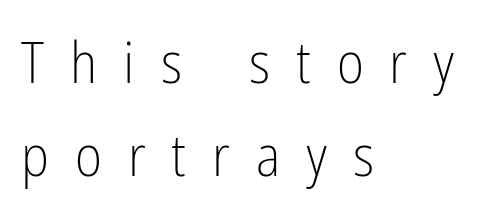
Q: Is the text bold? A: No.
Q: Is the text italic (slanted)? A: No, it is upright.
Q: Is the typeface a serif or a sans-serif typeface? A: Sans-serif.
Q: Is the text underlined? A: No.
Q: How is the paragraph aligned? A: Left-aligned.
Q: Is the spacing between letters normal or unusually wide? A: Unusually wide.
Q: Is the spacing between lines tight, normal or loose? A: Normal.
Q: Width (condensed, normal, or wide)? A: Condensed.
Q: Stroke contrast? A: Low.
Q: x-height? A: Medium.
Q: Monospaced? A: No.
